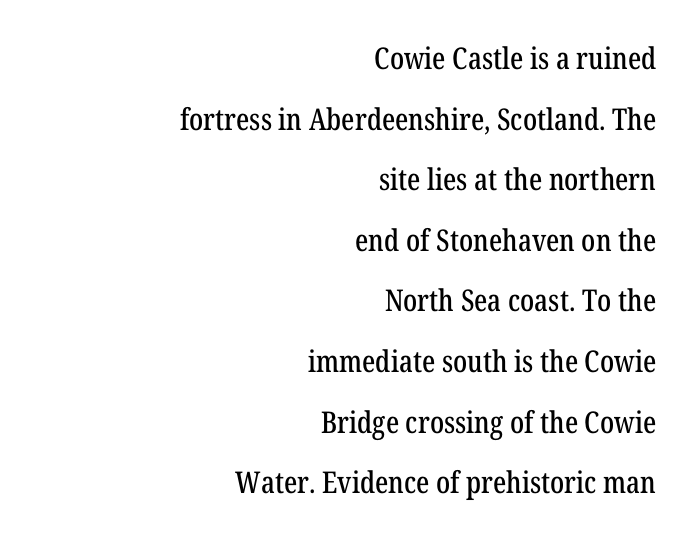
The area under the type is left untouched. Small tapered or slab feet sit at the stroke ends, so this counts as serif. A typesetter would call this leading open, well beyond the default. Tracking here is standard; glyphs follow each other at the usual distance.
